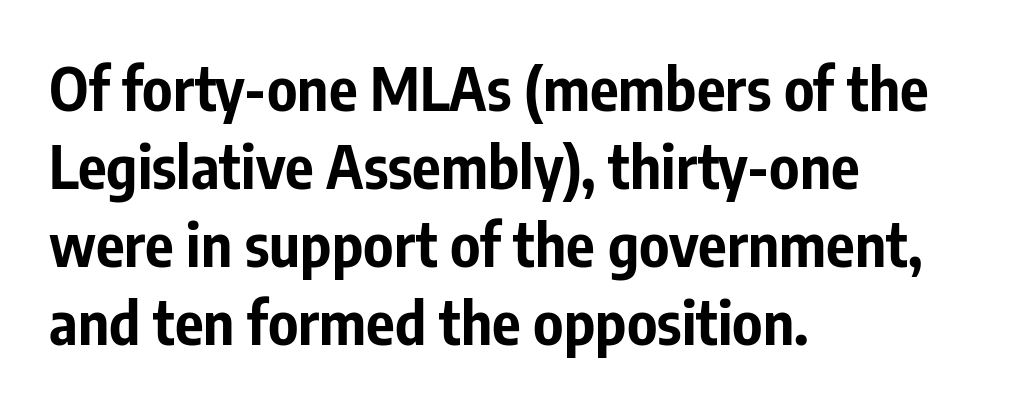
Q: Is the text bold? A: Yes.
Q: Is the text italic (slanted)? A: No, it is upright.
Q: Is the typeface a serif or a sans-serif typeface? A: Sans-serif.
Q: Is the text underlined? A: No.
Q: How is the paragraph aligned? A: Left-aligned.
Q: Is the spacing between letters normal or unusually wide? A: Normal.
Q: Is the spacing between lines tight, normal or loose? A: Normal.
Q: Width (condensed, normal, or wide)? A: Condensed.
Q: Stroke contrast? A: Low.
Q: x-height? A: Medium.
Q: Monospaced? A: No.
